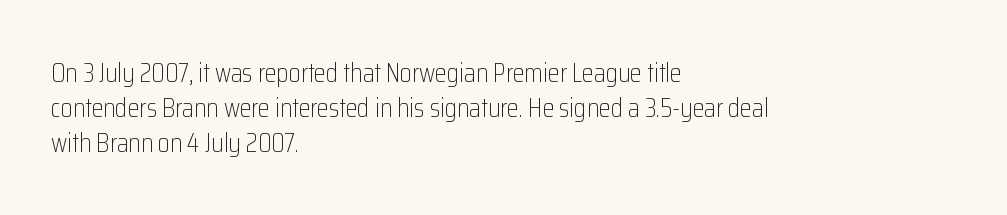
This sample keeps an unexceptional amount of space between lines. Characters remain perfectly vertical along every line. The gap between lines stays unmarked. Is this a heavy cut? Hardly; it is regular or lighter.
